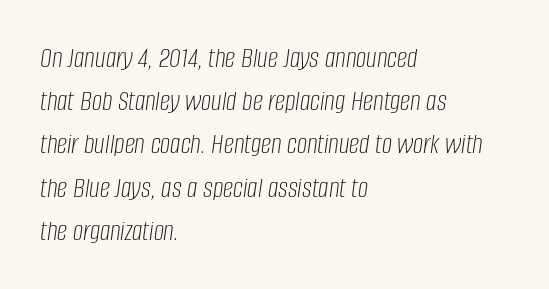
The image shows 29 px light, condensed type, italic (leaning right); set left-aligned, normal line spacing (1.49x), normal letter spacing, not underlined; low stroke contrast and a large x-height.
